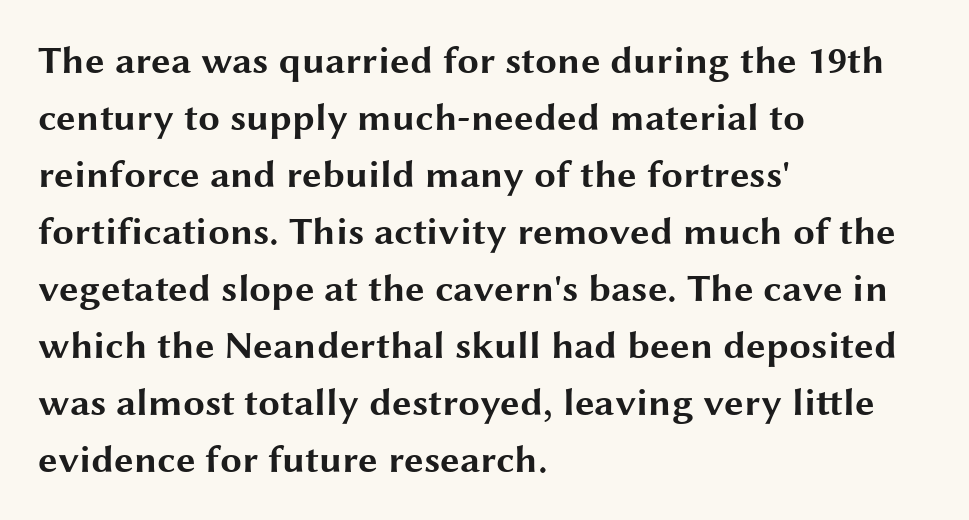
Q: Is the text bold? A: Yes.
Q: Is the text italic (slanted)? A: No, it is upright.
Q: Is the typeface a serif or a sans-serif typeface? A: Sans-serif.
Q: Is the text underlined? A: No.
Q: How is the paragraph aligned? A: Left-aligned.
Q: Is the spacing between letters normal or unusually wide? A: Normal.
Q: Is the spacing between lines tight, normal or loose? A: Normal.
Q: Width (condensed, normal, or wide)? A: Wide.
Q: Stroke contrast? A: Medium.
Q: x-height? A: Medium.
Q: Monospaced? A: No.
